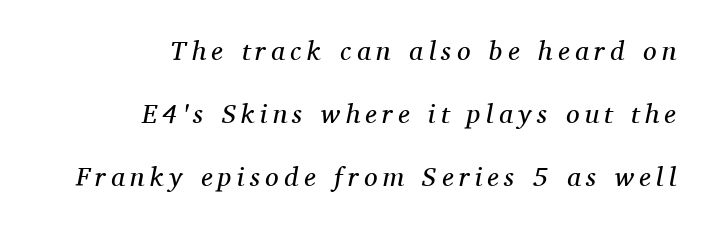
The image shows 27 px text type, italic (leaning right); set right-aligned, loose line spacing (2.33x), unusually wide letter spacing (+0.2 em), not underlined.
